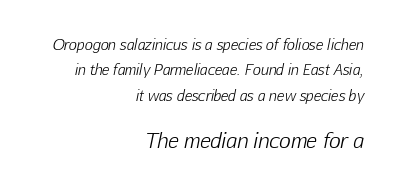
Q: Is the text bold? A: No.
Q: Is the text italic (slanted)? A: Yes, it leans right by about 12 degrees.
Q: Is the text underlined? A: No.
Q: How is the paragraph aligned? A: Right-aligned.
Q: Is the spacing between letters normal or unusually wide? A: Normal.
Q: Which block of text is set in a larger size, the first (top) or the second (bottom)? A: The second (bottom) one.
